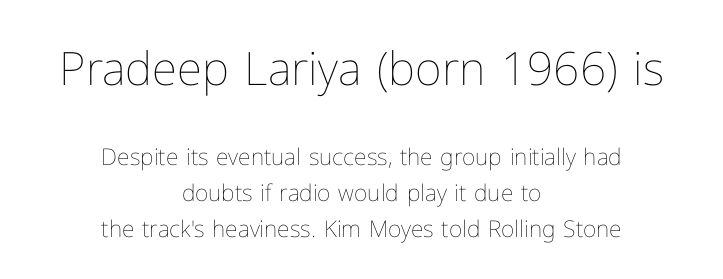
{"italic": "no", "bold": "no", "weight": "thin", "width": "normal", "stroke_contrast": "low", "x_height": "medium", "monospaced": "no", "underline": "no", "align": "center", "line_spacing": "normal", "line_spacing_ratio": 1.57, "letter_spacing": "normal", "letter_spacing_em": 0.0, "larger_block": "first", "size_ratio": 2.0, "glyph_px": 46}
